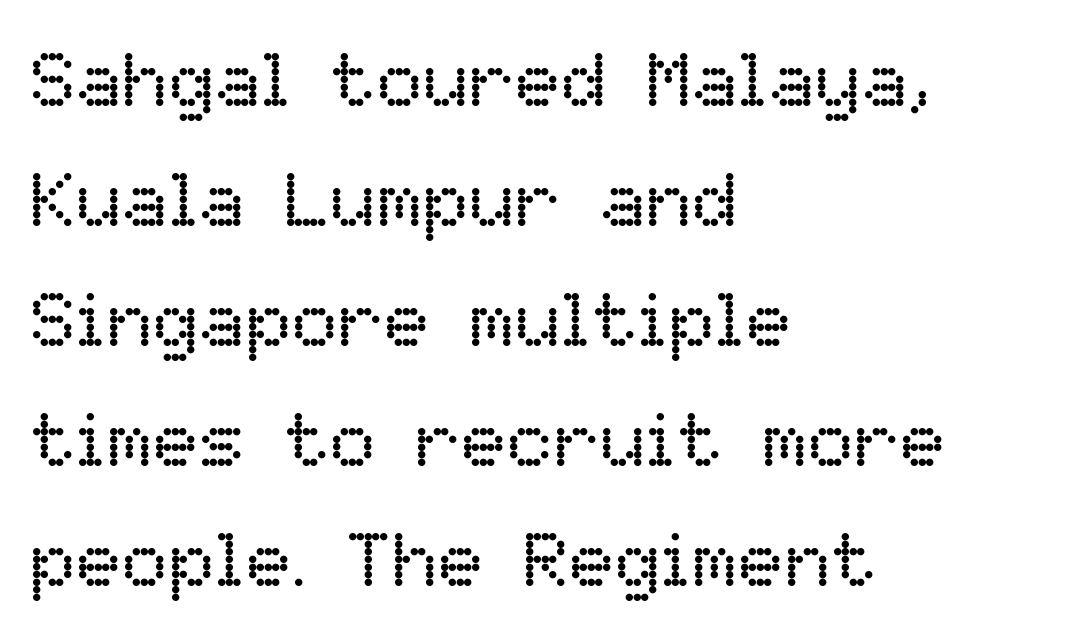
Q: Is the text bold? A: No.
Q: Is the text italic (slanted)? A: No, it is upright.
Q: Is the text underlined? A: No.
Q: How is the paragraph aligned? A: Left-aligned.
Q: Is the spacing between letters normal or unusually wide? A: Normal.
Q: Is the spacing between lines tight, normal or loose? A: Normal.
Q: Width (condensed, normal, or wide)? A: Normal.
Q: Stroke contrast? A: Low.
Q: x-height? A: Medium.
Q: Monospaced? A: No.
